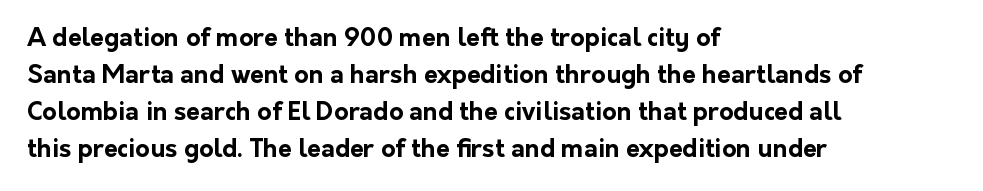
Q: Is the text bold? A: Yes.
Q: Is the text italic (slanted)? A: No, it is upright.
Q: Is the text underlined? A: No.
Q: How is the paragraph aligned? A: Left-aligned.
Q: Is the spacing between letters normal or unusually wide? A: Normal.
Q: Is the spacing between lines tight, normal or loose? A: Normal.
